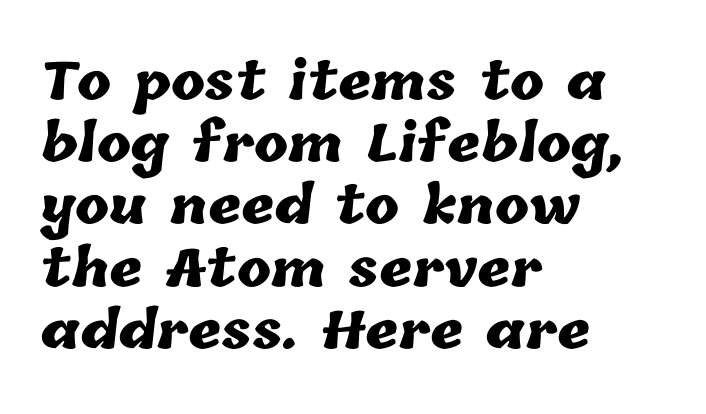
{"bold": "yes", "weight": "heavy", "width": "normal", "stroke_contrast": "low", "x_height": "medium", "monospaced": "no", "underline": "no", "align": "left", "line_spacing_ratio": 1.22, "letter_spacing": "normal", "letter_spacing_em": 0.0, "glyph_px": 51}
